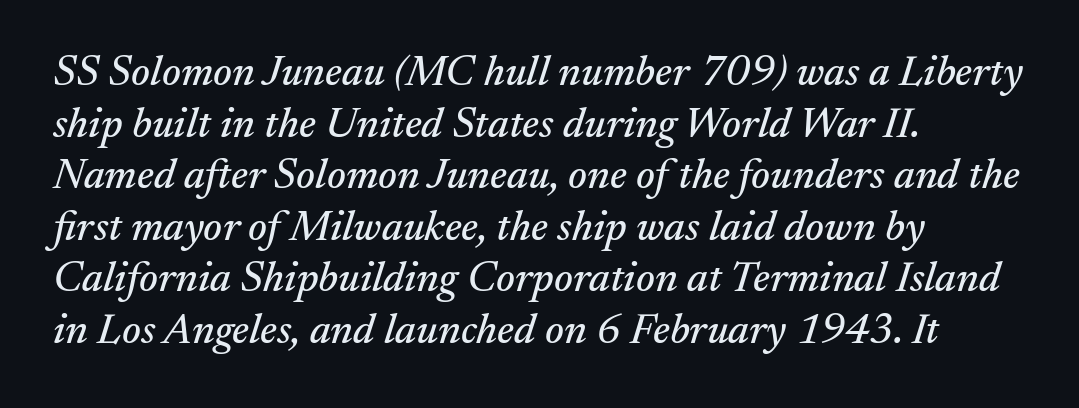
The image shows 43 px serif type, italic (leaning right); set left-aligned, line spacing 1.2x, normal letter spacing, not underlined; medium stroke contrast and a small x-height.
